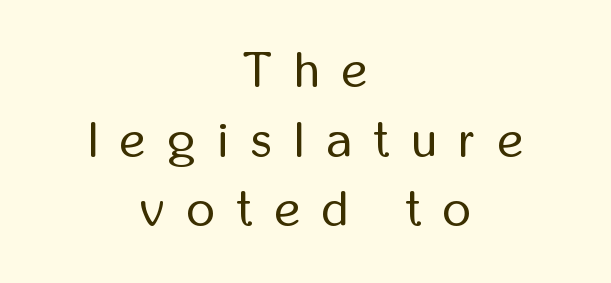
{"serif": "no", "italic": "no", "bold": "no", "weight": "regular", "width": "condensed", "stroke_contrast": "low", "x_height": "medium", "monospaced": "no", "underline": "no", "align": "center", "line_spacing": "normal", "line_spacing_ratio": 1.42, "letter_spacing": "wide", "letter_spacing_em": 0.46, "glyph_px": 49}
